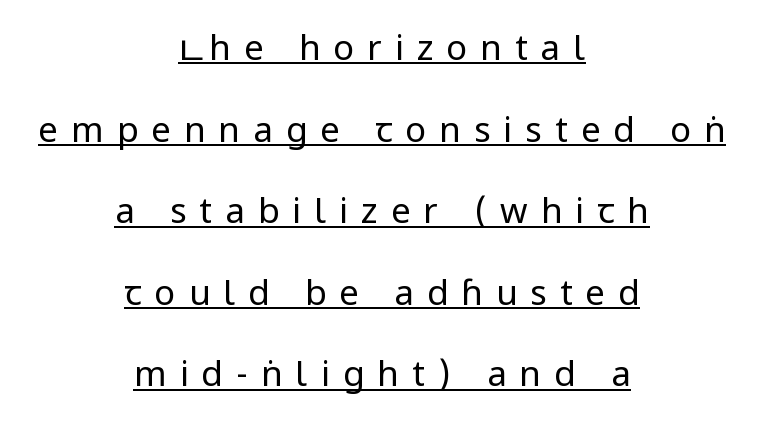
The text block is weighted toward neither margin, spreading evenly from the middle. In terms of letterform style, serifs are entirely absent. Posture: straight, roman, zero tilt. Each letter keeps its own natural width here, so spacing adapts to shape. Bold? No — there's no thickening of the strokes. The sample's only ornament is a line tracing under the words.
